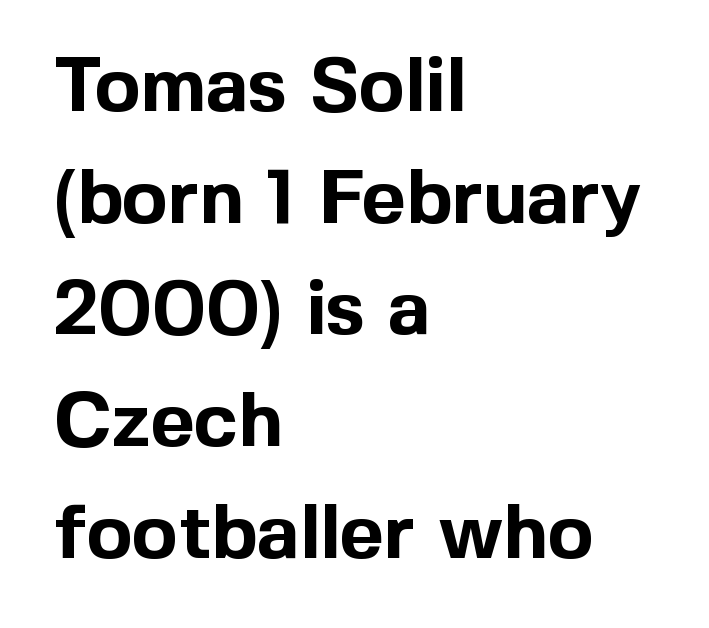
{"serif": "no", "italic": "no", "bold": "yes", "weight": "bold", "width": "normal", "x_height": "medium", "monospaced": "no", "underline": "no", "align": "left", "line_spacing": "normal", "line_spacing_ratio": 1.47, "letter_spacing": "normal", "letter_spacing_em": 0.0, "glyph_px": 76}
